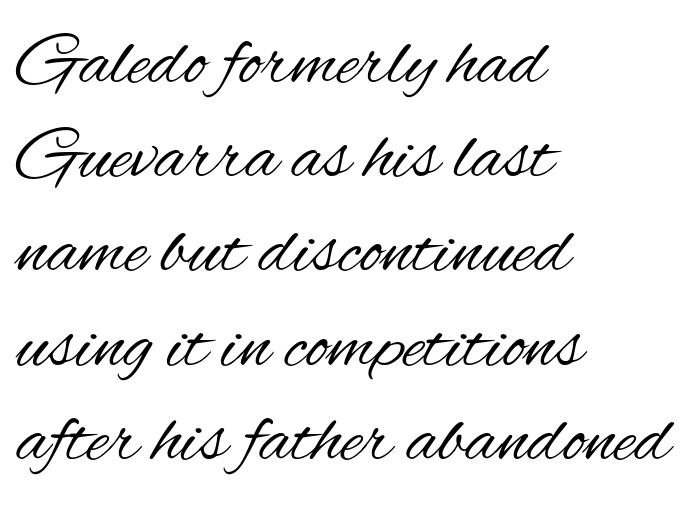
{"serif": "no", "bold": "no", "weight": "regular", "width": "condensed", "stroke_contrast": "medium", "x_height": "small", "monospaced": "no", "underline": "no", "align": "left", "line_spacing_ratio": 1.24, "letter_spacing": "normal", "letter_spacing_em": 0.0, "glyph_px": 76}
